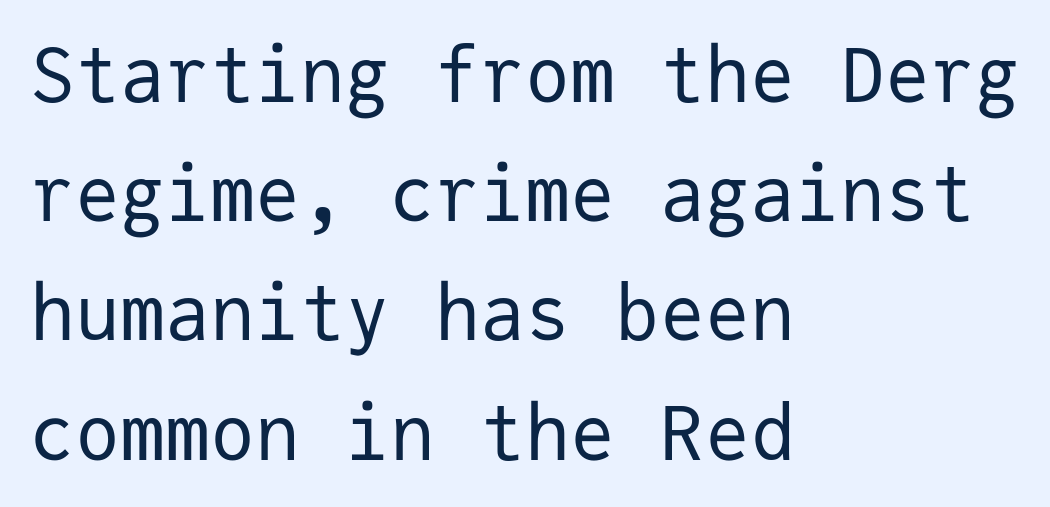
{"serif": "no", "italic": "no", "bold": "no", "weight": "regular", "width": "normal", "stroke_contrast": "low", "x_height": "medium", "monospaced": "yes", "underline": "no", "align": "left", "line_spacing": "normal", "line_spacing_ratio": 1.59, "letter_spacing": "normal", "letter_spacing_em": 0.0, "glyph_px": 75}
